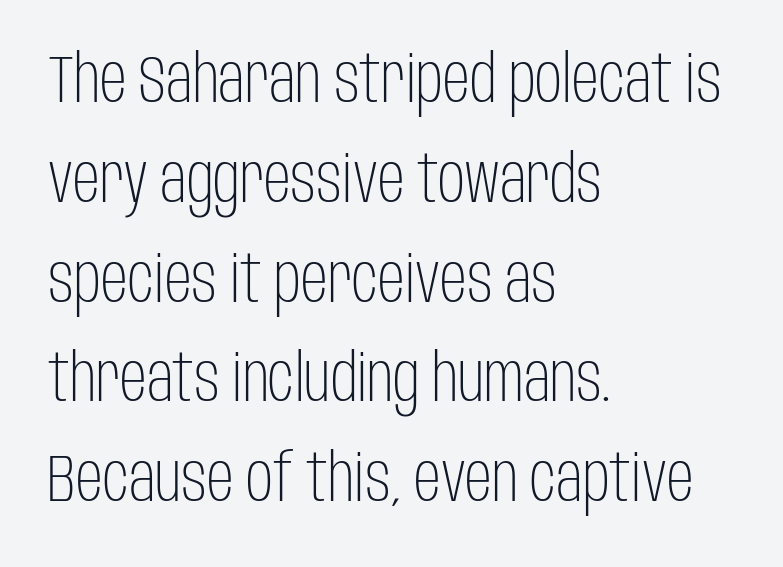
The image shows 67 px light, condensed sans-serif type, upright; set left-aligned, normal line spacing (1.49x), normal letter spacing, not underlined; low stroke contrast and a large x-height.
